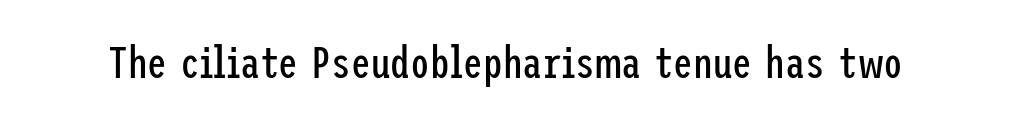
A typesetter would label this face a sans. Short note: letters normally spaced. A bare baseline throughout the passage. Compared with a typical body face, this is equally light or lighter still. In terms of posture, this sample is upright.
